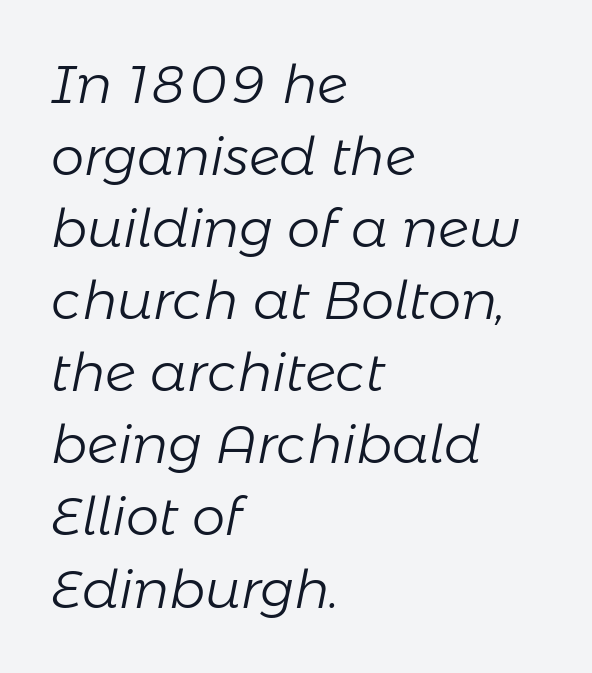
The image shows 53 px light type, italic (leaning right); set left-aligned, normal line spacing (1.36x), normal letter spacing, not underlined; low stroke contrast and a medium x-height.
